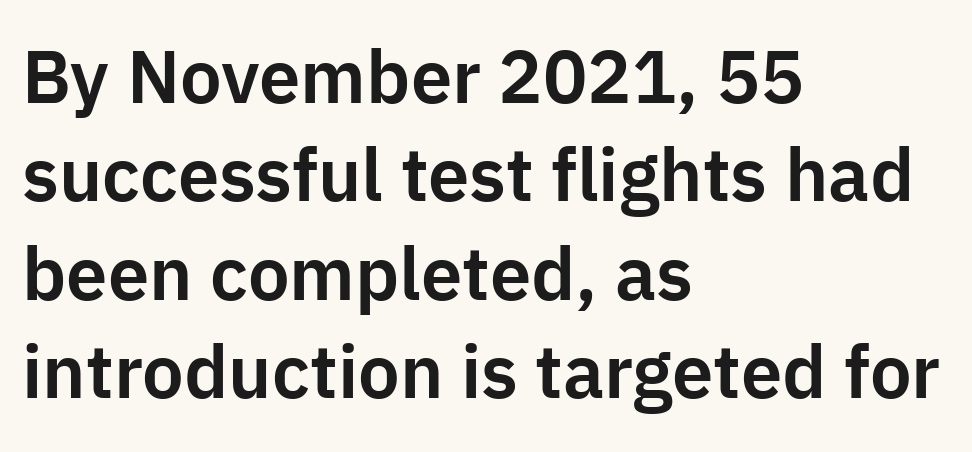
The image shows 74 px sans-serif type, upright; set left-aligned, normal line spacing (1.33x), normal letter spacing, not underlined; low stroke contrast and a medium x-height.
